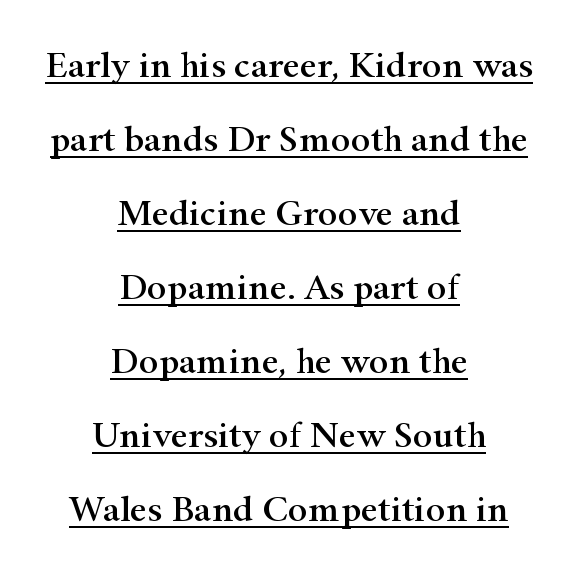
The image shows 37 px wide serif type, upright; set centered, loose line spacing (2.0x), normal letter spacing, underlined; high stroke contrast and a small x-height.
